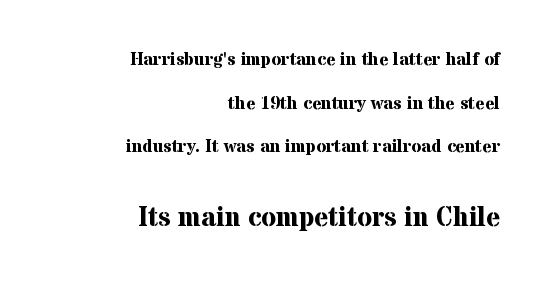
Each row of text sits above clean, open space. All the whitespace from short lines collects on the left. Does the weight exceed regular? Yes, all the way to bold. Quick note: not italic, upright. The horizontal fit of the characters is conventional and even.
